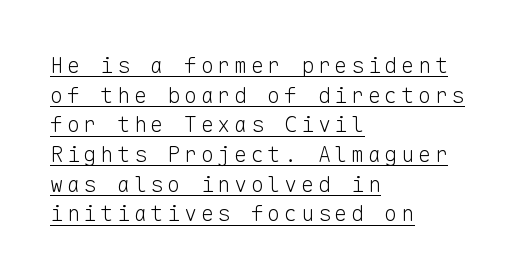
The image shows 22 px text type, upright; set left-aligned, normal line spacing (1.35x), underlined.
